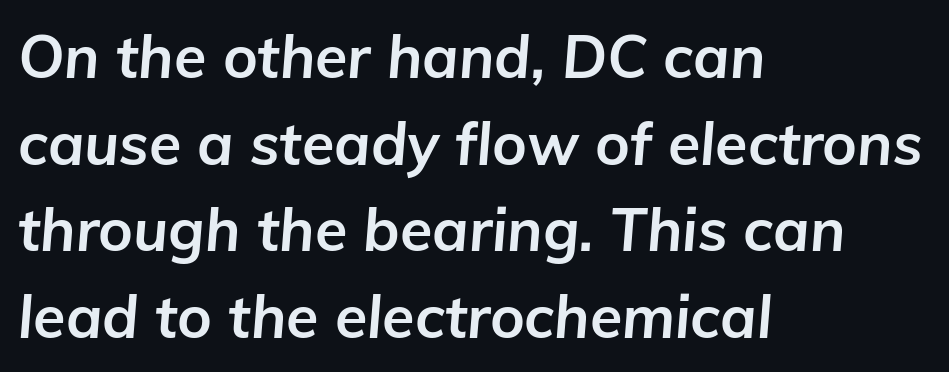
{"italic": "yes", "lean": "right", "slant_degrees": 5, "bold": "yes", "weight": "bold", "width": "normal", "stroke_contrast": "low", "x_height": "medium", "monospaced": "no", "underline": "no", "align": "left", "line_spacing": "normal", "line_spacing_ratio": 1.47, "letter_spacing": "normal", "letter_spacing_em": 0.0, "glyph_px": 59}
